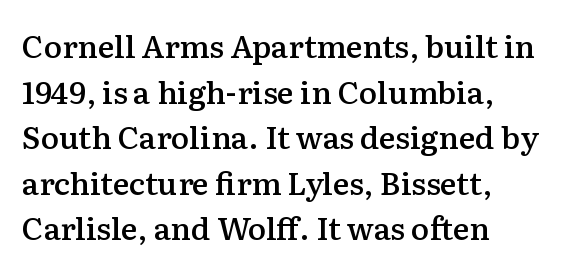
Q: Is the text bold? A: Semi-bold.
Q: Is the text italic (slanted)? A: No, it is upright.
Q: Is the typeface a serif or a sans-serif typeface? A: Serif.
Q: Is the text underlined? A: No.
Q: How is the paragraph aligned? A: Left-aligned.
Q: Is the spacing between letters normal or unusually wide? A: Normal.
Q: Is the spacing between lines tight, normal or loose? A: Normal.
Q: Width (condensed, normal, or wide)? A: Normal.
Q: Stroke contrast? A: Medium.
Q: x-height? A: Medium.
Q: Monospaced? A: No.
